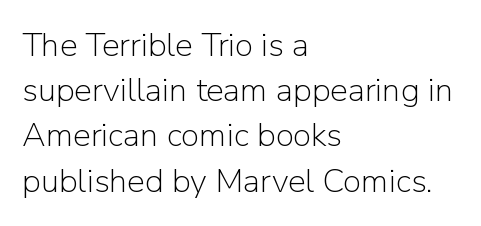
Underlining? Definitely not there. The lines sit at an ordinary, default distance from one another. Nope, not italic — everything's standing straight. The letters sit at their default tracking, neither squeezed nor spread.
